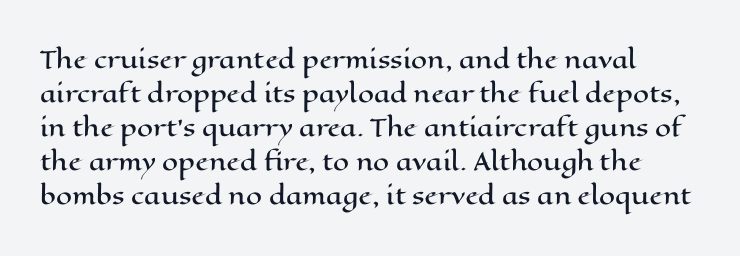
This sample keeps an unexceptional amount of space between lines. Here the glyphs are tracked normally, forming tight word shapes. This rendering features lettering with no underline. This is the regular roman posture of the typeface.
